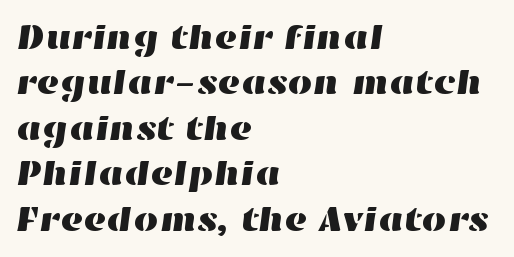
The line-height multiplier appears to be the usual default. This sample has the flowing, uneven cadence of proportional lettering. Words float on clear page, feet unadorned. The face used here is rendered with its standard letterfit. Horizontal alignment here is leftward, the default for most running prose.
